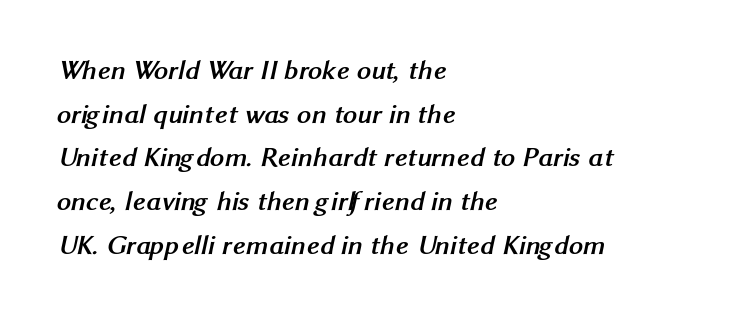
Q: Is the text bold? A: Yes.
Q: Is the typeface a serif or a sans-serif typeface? A: Sans-serif.
Q: Is the text underlined? A: No.
Q: How is the paragraph aligned? A: Left-aligned.
Q: Is the spacing between letters normal or unusually wide? A: Normal.
Q: Is the spacing between lines tight, normal or loose? A: Normal.
Q: Width (condensed, normal, or wide)? A: Normal.
Q: Stroke contrast? A: Medium.
Q: x-height? A: Medium.
Q: Monospaced? A: No.
